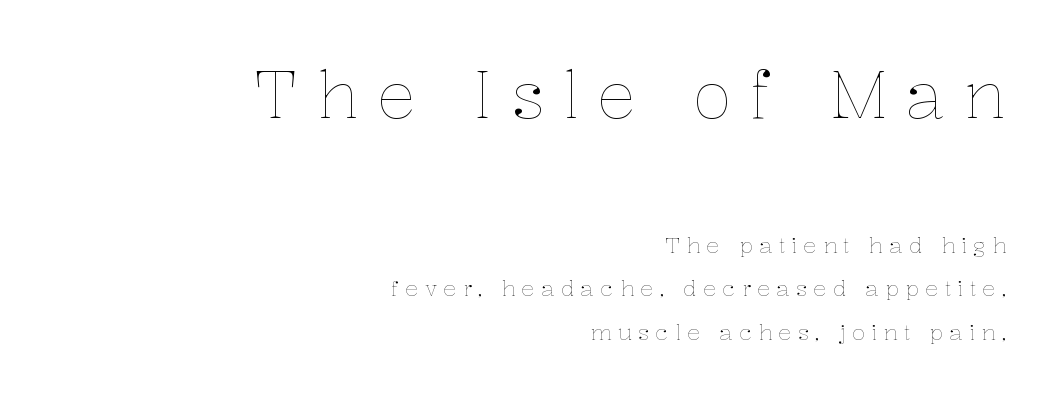
Q: Is the text bold? A: No.
Q: Is the text italic (slanted)? A: No, it is upright.
Q: Is the text underlined? A: No.
Q: How is the paragraph aligned? A: Right-aligned.
Q: Is the spacing between letters normal or unusually wide? A: Unusually wide.
Q: Is the spacing between lines tight, normal or loose? A: Loose.
Q: Which block of text is set in a larger size, the first (top) or the second (bottom)? A: The first (top) one.
Q: Width (condensed, normal, or wide)? A: Normal.
Q: Stroke contrast? A: Low.
Q: x-height? A: Medium.
Q: Monospaced? A: No.
